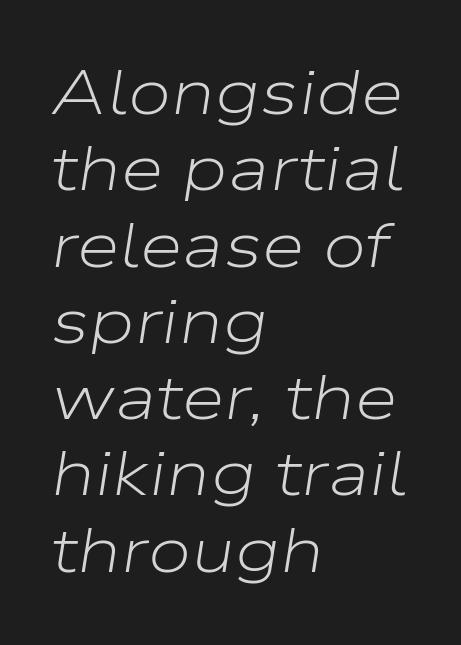
The area under the type is left untouched. Think of a printed novel: that variable character pitch is what you see here. The typesetting does not lean heavy: it is not bold. The paragraph shown leans on its left margin. Does the lettering tilt? It does — this is italic.
